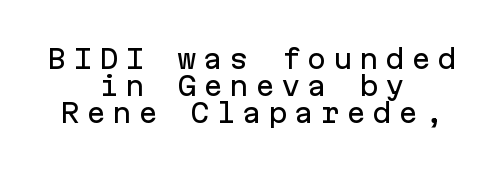
{"italic": "no", "underline": "no", "align": "center", "line_spacing": "tight", "line_spacing_ratio": 1.04, "letter_spacing": "wide", "letter_spacing_em": 0.25, "glyph_px": 26}
